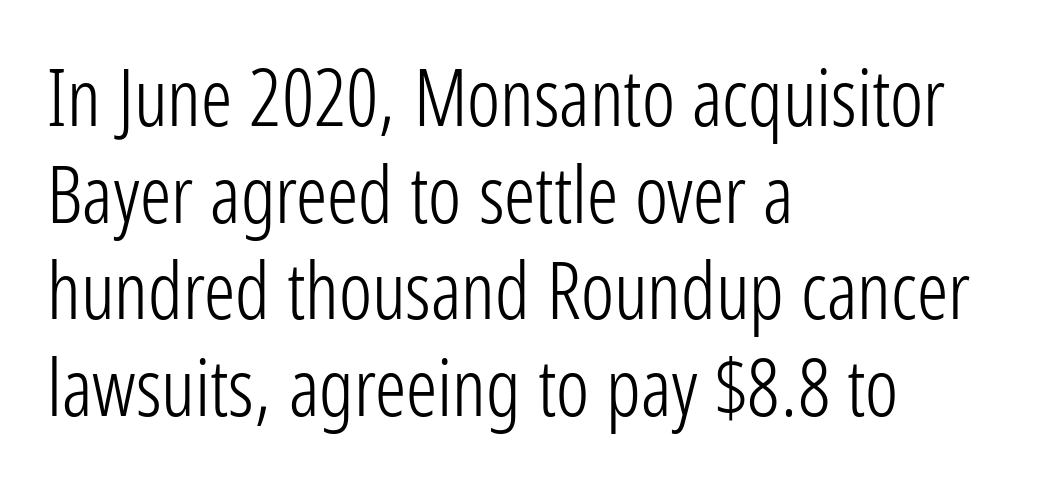
The image shows 78 px light, condensed sans-serif type, upright; set left-aligned, line spacing 1.24x, normal letter spacing, not underlined; low stroke contrast and a medium x-height.
